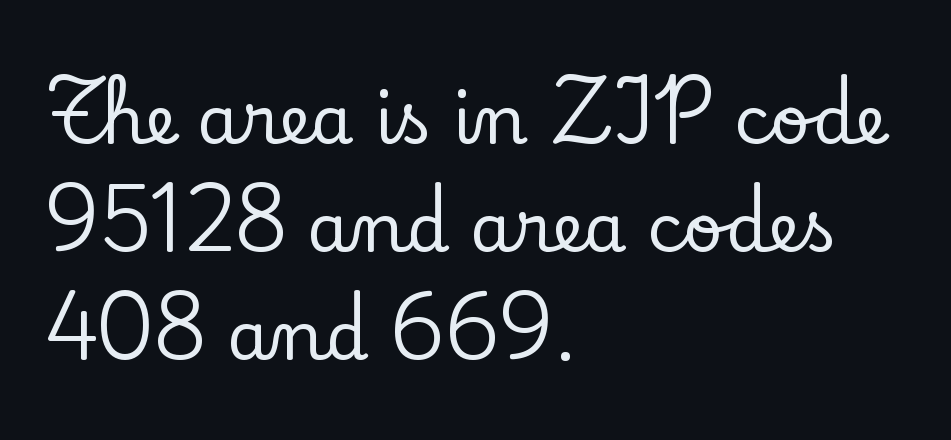
Q: Is the text italic (slanted)? A: No, it is upright.
Q: Is the typeface a serif or a sans-serif typeface? A: Serif.
Q: Is the text underlined? A: No.
Q: How is the paragraph aligned? A: Left-aligned.
Q: Is the spacing between letters normal or unusually wide? A: Normal.
Q: Is the spacing between lines tight, normal or loose? A: Normal.
Q: Width (condensed, normal, or wide)? A: Normal.
Q: Stroke contrast? A: Low.
Q: x-height? A: Small.
Q: Monospaced? A: No.
